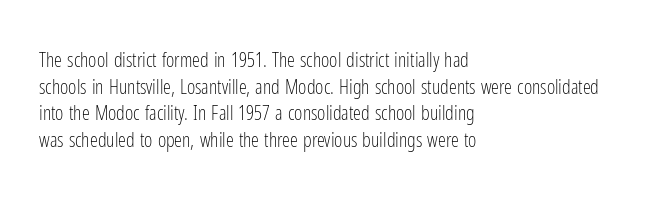
The image shows 20 px text type, upright; set left-aligned, normal line spacing (1.33x), normal letter spacing, not underlined.
